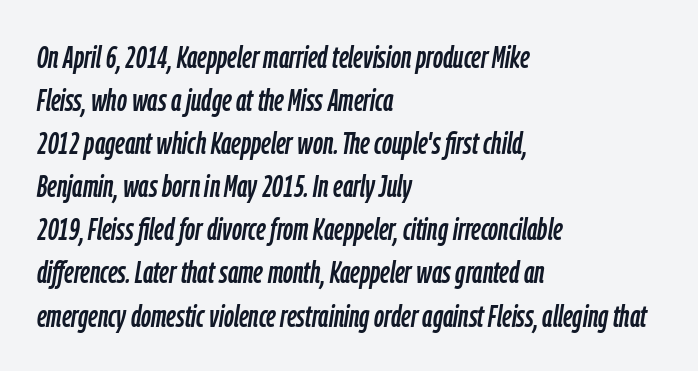
Style check: oblique. The face used here is rendered with its standard letterfit. Line starts are locked; line ends wander. The letters advance in unequal steps, a hallmark of proportional type. Anything drawn beneath the words? Only blank space.
